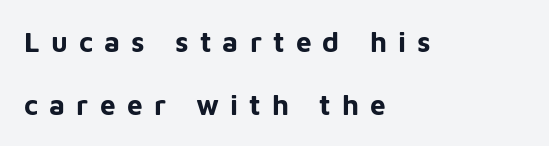
{"serif": "no", "italic": "no", "bold": "yes", "weight": "bold", "width": "normal", "stroke_contrast": "low", "x_height": "medium", "monospaced": "no", "underline": "no", "align": "left", "line_spacing": "loose", "line_spacing_ratio": 2.26, "letter_spacing": "wide", "letter_spacing_em": 0.4, "glyph_px": 28}
